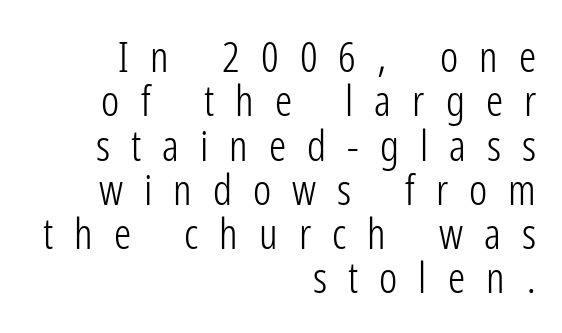
Varying glyph widths throughout — classic text-font behaviour. Loose tracking; the words dissolve into strings of separated letters. Designer's note — italics off, roman on. Decoration check: the copy has no underline. No feet cap the strokes, marking this as sans-serif type. These glyphs show unthickened strokes, regular width or finer.
